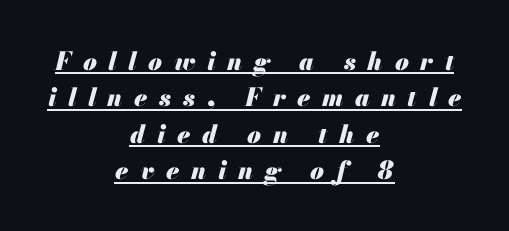
Q: Is the text bold? A: Yes.
Q: Is the text italic (slanted)? A: Yes, it leans right by about 13 degrees.
Q: Is the text underlined? A: Yes.
Q: How is the paragraph aligned? A: Centered.
Q: Is the spacing between letters normal or unusually wide? A: Unusually wide.
Q: Is the spacing between lines tight, normal or loose? A: Normal.
